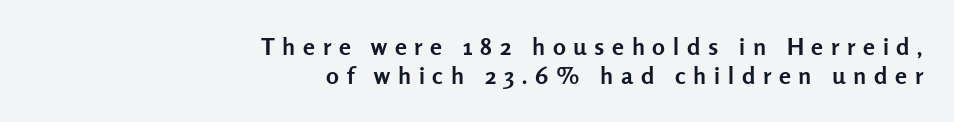
The image shows 24 px bold type, upright; set right-aligned, line spacing 1.21x, unusually wide letter spacing (+0.32 em), not underlined.
